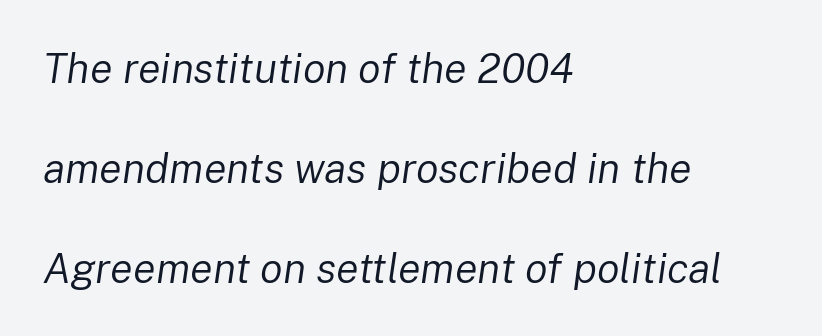
{"italic": "yes", "lean": "right", "slant_degrees": 8, "bold": "no", "weight": "regular", "width": "normal", "stroke_contrast": "low", "x_height": "medium", "monospaced": "no", "underline": "no", "align": "left", "line_spacing": "loose", "line_spacing_ratio": 2.38, "letter_spacing": "normal", "letter_spacing_em": 0.0, "glyph_px": 42}
